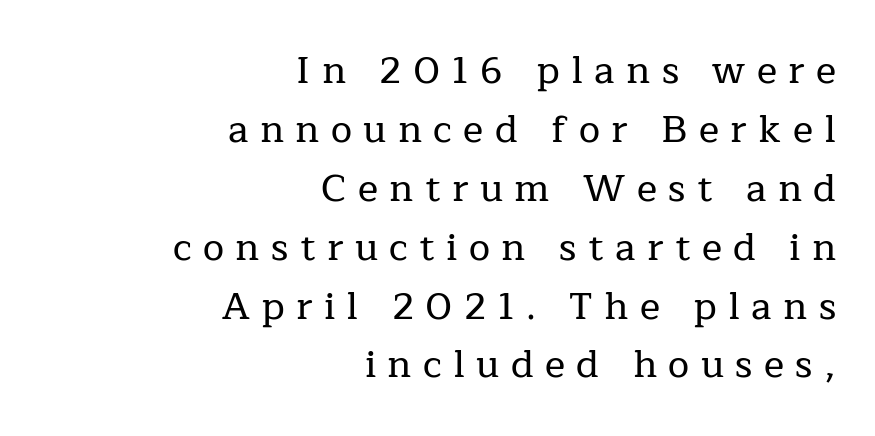
The image shows 38 px serif type, upright; set right-aligned, normal line spacing (1.55x), unusually wide letter spacing (+0.3 em), not underlined; low stroke contrast and a medium x-height.
